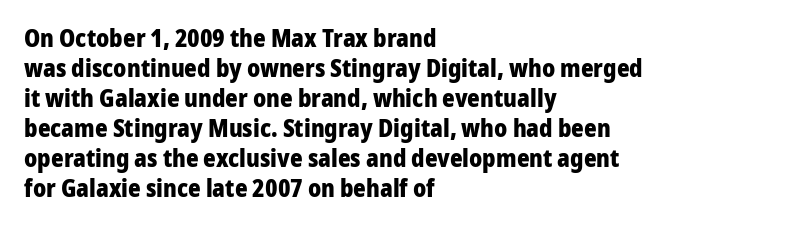
Q: Is the text bold? A: Yes.
Q: Is the text italic (slanted)? A: No, it is upright.
Q: Is the text underlined? A: No.
Q: How is the paragraph aligned? A: Left-aligned.
Q: Is the spacing between letters normal or unusually wide? A: Normal.
Q: Is the spacing between lines tight, normal or loose? A: Normal.
